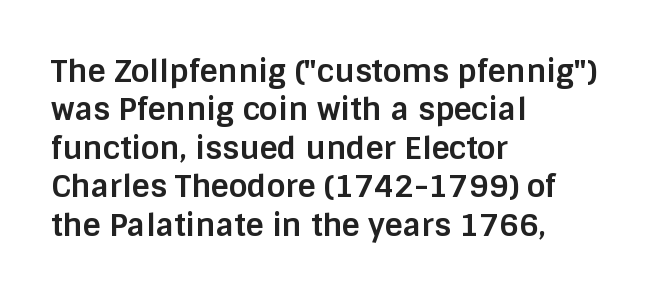
Do the characters align in a grid? No, the font is proportional. The type sits square on the baseline with zero lean. You'd pick this weight for a headline — it's a proper bold. The paragraph has a hard left edge and a soft right edge. Decoration check: the copy has no underline. Does extra space separate the letters? No, they use regular spacing.
